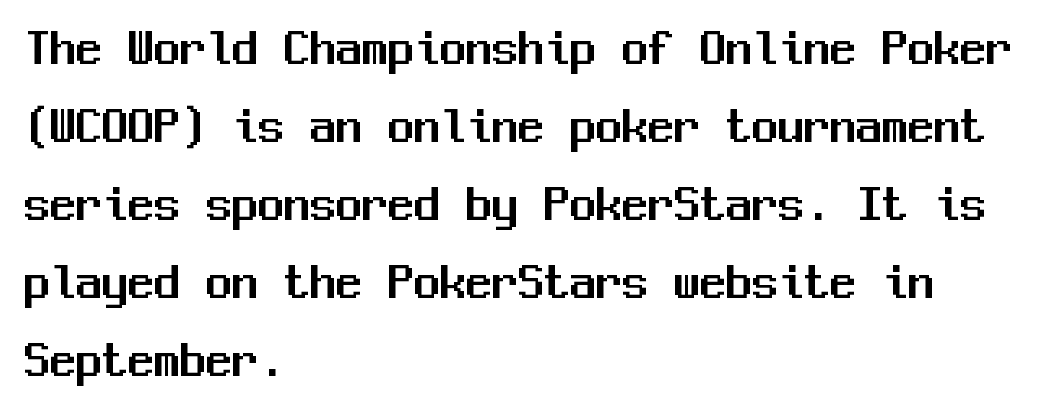
Q: Is the text italic (slanted)? A: No, it is upright.
Q: Is the typeface a serif or a sans-serif typeface? A: Sans-serif.
Q: Is the text underlined? A: No.
Q: How is the paragraph aligned? A: Left-aligned.
Q: Is the spacing between letters normal or unusually wide? A: Normal.
Q: Is the spacing between lines tight, normal or loose? A: Normal.
Q: Width (condensed, normal, or wide)? A: Normal.
Q: Stroke contrast? A: Medium.
Q: x-height? A: Medium.
Q: Monospaced? A: Yes.
